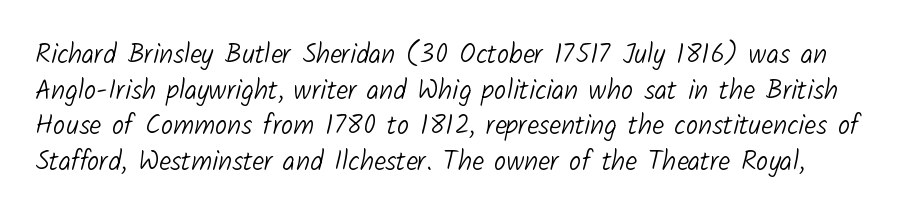
Observe the ordinary spacing: letters are neighbours, not strangers. These lines sit exactly where default settings would place them. Summary of weight: not heavy and not bold. Descender tails drop into unmarked territory.
